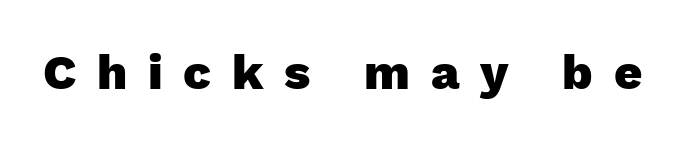
The image shows 49 px heavy sans-serif type, upright; set unusually wide letter spacing (+0.42 em), not underlined; low stroke contrast and a medium x-height.
